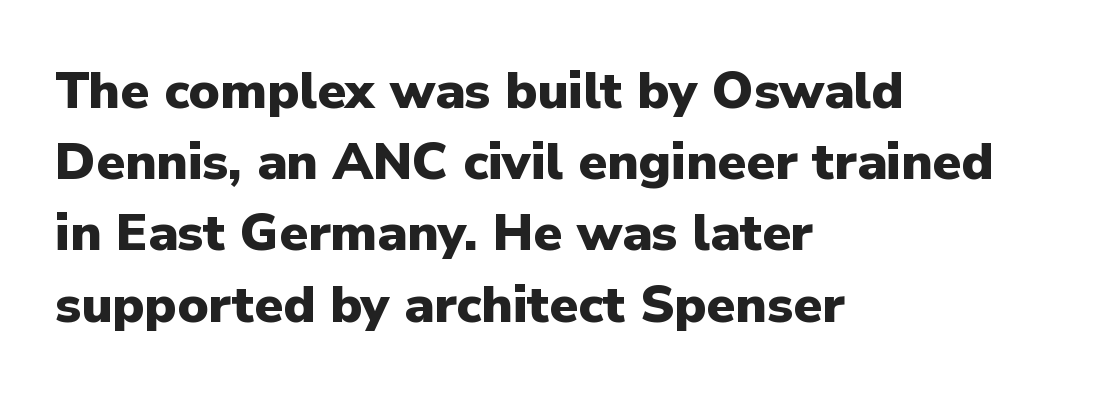
{"serif": "no", "italic": "no", "bold": "yes", "weight": "heavy", "width": "normal", "stroke_contrast": "low", "x_height": "medium", "monospaced": "no", "underline": "no", "align": "left", "line_spacing": "normal", "line_spacing_ratio": 1.37, "letter_spacing": "normal", "letter_spacing_em": 0.0, "glyph_px": 52}
